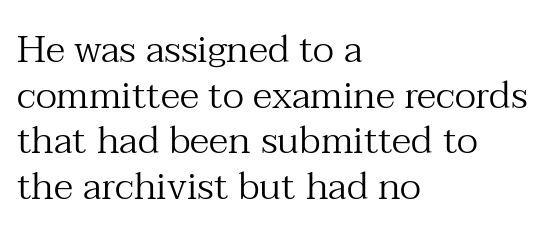
{"serif": "yes", "italic": "no", "bold": "no", "weight": "regular", "width": "normal", "stroke_contrast": "medium", "x_height": "medium", "monospaced": "no", "underline": "no", "align": "left", "line_spacing_ratio": 1.2, "letter_spacing": "normal", "letter_spacing_em": 0.0, "glyph_px": 38}
